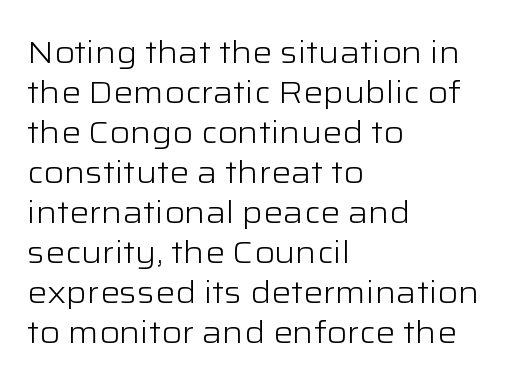
The letters carry no serifs — their stems end cleanly without finishing strokes. The face used here is proportionally spaced, like ordinary book or web type. The foot of each line stays bare and open. Counters stay open thanks to moderate or lighter strokes.
